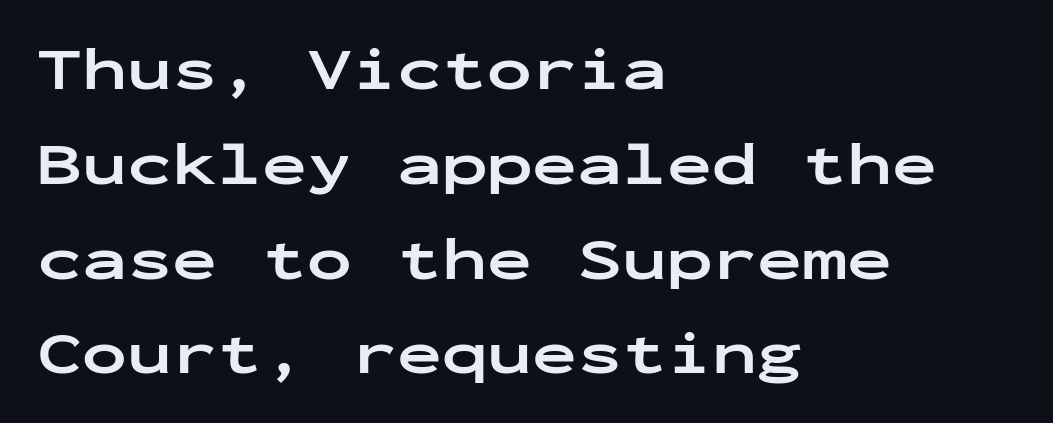
Q: Is the text bold? A: Yes.
Q: Is the text italic (slanted)? A: No, it is upright.
Q: Is the typeface a serif or a sans-serif typeface? A: Sans-serif.
Q: Is the text underlined? A: No.
Q: How is the paragraph aligned? A: Left-aligned.
Q: Is the spacing between letters normal or unusually wide? A: Normal.
Q: Is the spacing between lines tight, normal or loose? A: Normal.
Q: Width (condensed, normal, or wide)? A: Wide.
Q: Stroke contrast? A: Low.
Q: x-height? A: Medium.
Q: Monospaced? A: Yes.
